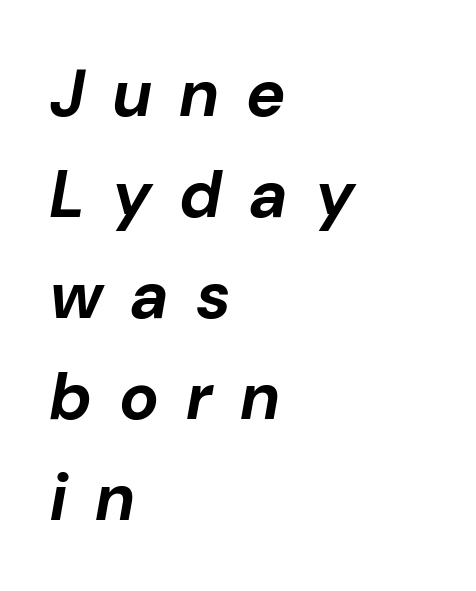
{"italic": "yes", "lean": "right", "slant_degrees": 10, "bold": "yes", "weight": "bold", "width": "normal", "stroke_contrast": "low", "x_height": "medium", "monospaced": "no", "underline": "no", "align": "left", "line_spacing": "normal", "line_spacing_ratio": 1.53, "letter_spacing": "wide", "letter_spacing_em": 0.44, "glyph_px": 66}
